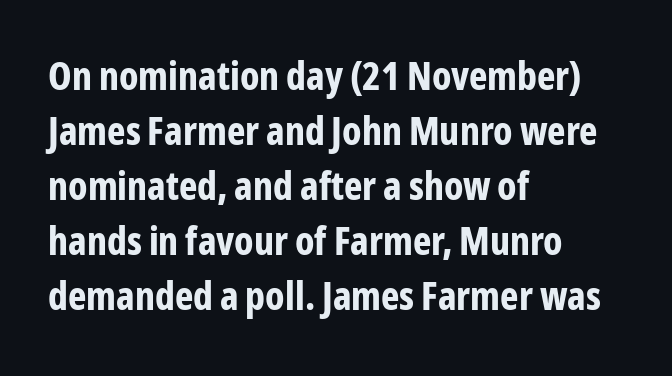
The image shows 39 px bold, condensed sans-serif type, upright; set left-aligned, normal line spacing (1.41x), normal letter spacing, not underlined; low stroke contrast and a medium x-height.
